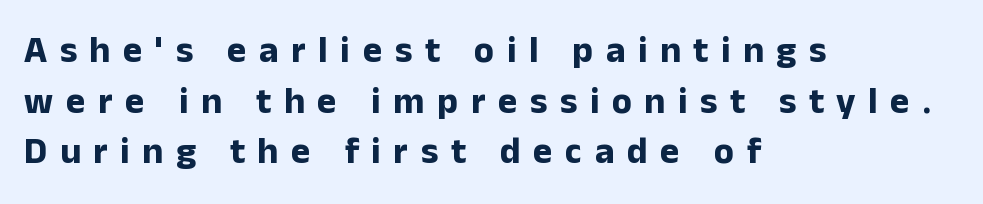
{"serif": "no", "italic": "no", "bold": "yes", "weight": "bold", "width": "normal", "stroke_contrast": "low", "x_height": "medium", "monospaced": "no", "underline": "no", "align": "left", "line_spacing": "normal", "line_spacing_ratio": 1.37, "letter_spacing": "wide", "letter_spacing_em": 0.34, "glyph_px": 37}
